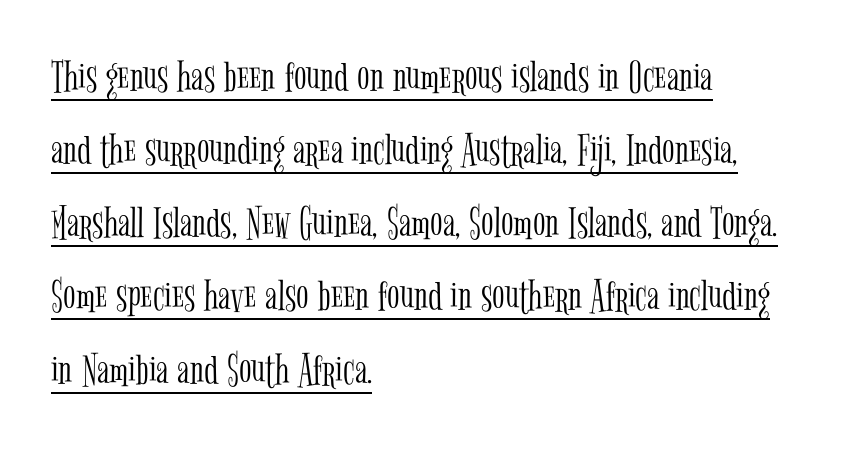
The string is rendered with underlining switched on. The font's upright variant was chosen for this text. You could not count columns in this text — the font is proportionally spaced. This rendering leaves character spacing at its baseline value. The font family rendered here belongs to the serif group. Caption: face not bold, strokes unweighted.
